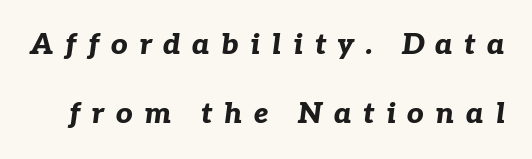
Q: Is the text bold? A: Yes.
Q: Is the text italic (slanted)? A: Yes, it leans right by about 7 degrees.
Q: Is the text underlined? A: No.
Q: Is the spacing between letters normal or unusually wide? A: Unusually wide.
Q: Is the spacing between lines tight, normal or loose? A: Loose.
Q: Width (condensed, normal, or wide)? A: Normal.
Q: Stroke contrast? A: Low.
Q: x-height? A: Medium.
Q: Monospaced? A: No.
